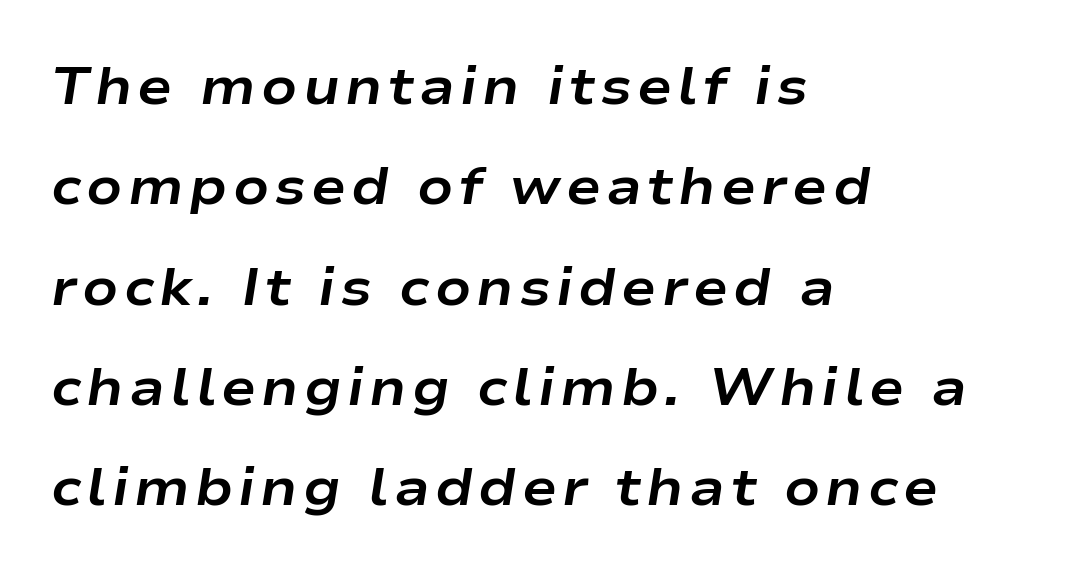
The image shows 52 px bold, wide type, italic (leaning right); set left-aligned, loose line spacing (1.93x), not underlined; low stroke contrast and a medium x-height.
